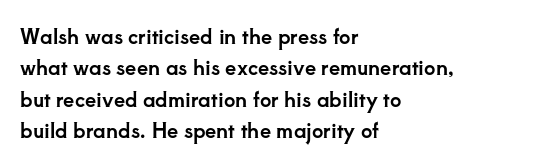
Compared with a centered layout, this one pins lines to the left instead. The space beneath each line is pristine and unruled. The passage shown stacks its lines at a standard gap. Do the letters lean? They stand straight. Spacing between characters is what you'd get straight out of the box.
